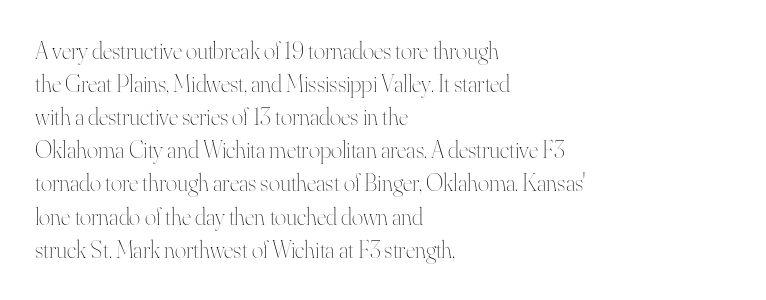
{"italic": "no", "bold": "no", "underline": "no", "align": "left", "line_spacing": "normal", "line_spacing_ratio": 1.38, "letter_spacing": "normal", "letter_spacing_em": 0.0, "glyph_px": 24}
